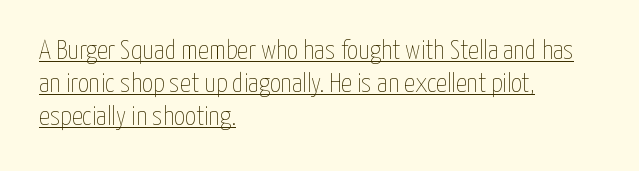
The typeface has the unassuming heft of standard copy or less. Leftover space on each line is placed entirely after the last word. Posture: straight, roman, zero tilt. Tracking here is standard; glyphs follow each other at the usual distance.
